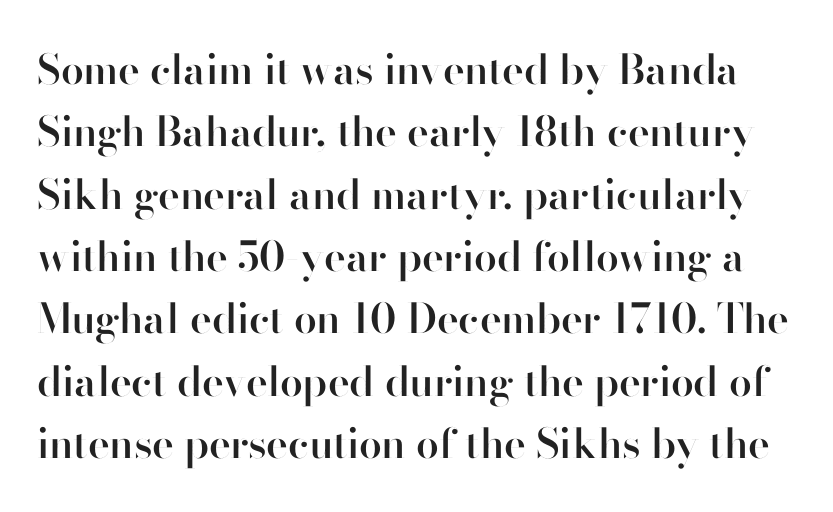
Q: Is the text bold? A: Semi-bold.
Q: Is the text italic (slanted)? A: No, it is upright.
Q: Is the typeface a serif or a sans-serif typeface? A: Sans-serif.
Q: Is the text underlined? A: No.
Q: Is the spacing between letters normal or unusually wide? A: Normal.
Q: Is the spacing between lines tight, normal or loose? A: Normal.
Q: Width (condensed, normal, or wide)? A: Normal.
Q: Stroke contrast? A: High.
Q: x-height? A: Small.
Q: Monospaced? A: No.
